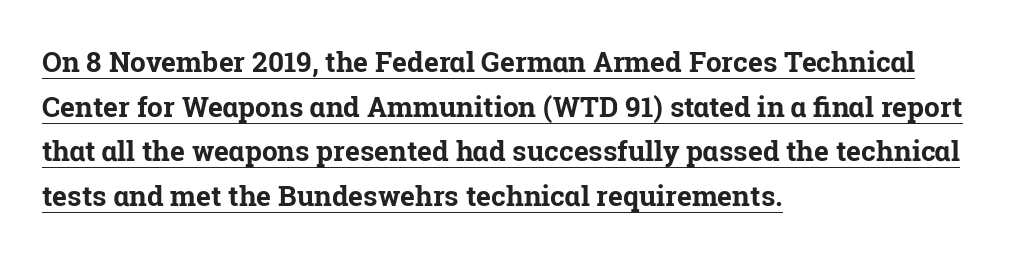
{"serif": "yes", "italic": "no", "bold": "yes", "weight": "bold", "width": "normal", "stroke_contrast": "low", "x_height": "medium", "monospaced": "no", "underline": "yes", "align": "left", "line_spacing": "normal", "line_spacing_ratio": 1.59, "letter_spacing": "normal", "letter_spacing_em": 0.0, "glyph_px": 28}
